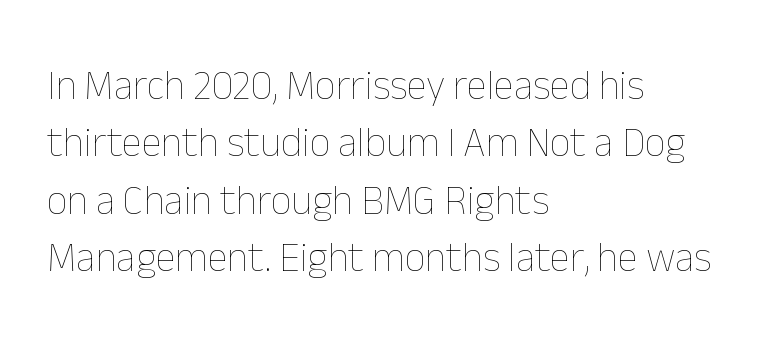
The image shows 41 px thin type, upright; set left-aligned, normal line spacing (1.4x), normal letter spacing, not underlined; low stroke contrast and a medium x-height.
